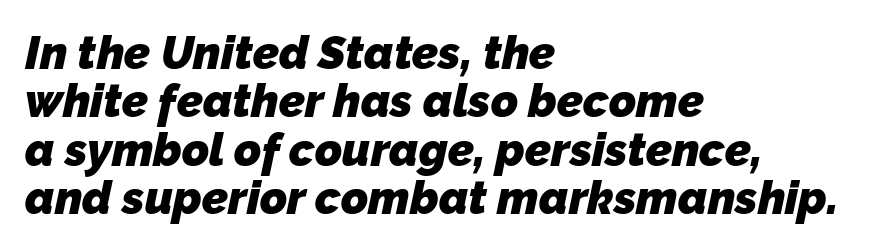
{"serif": "no", "bold": "yes", "weight": "heavy", "width": "normal", "stroke_contrast": "low", "x_height": "medium", "monospaced": "no", "underline": "no", "align": "left", "line_spacing": "tight", "line_spacing_ratio": 1.05, "letter_spacing": "normal", "letter_spacing_em": 0.0, "glyph_px": 46}
